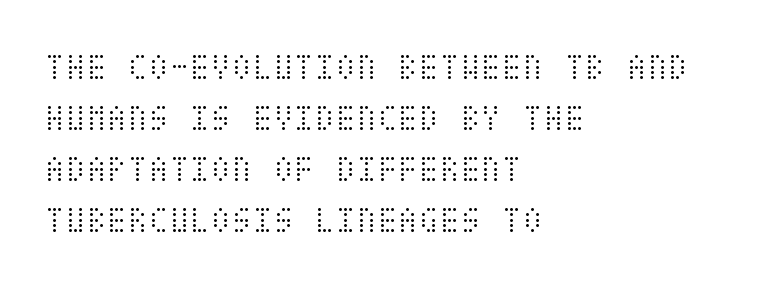
Q: Is the text bold? A: No.
Q: Is the text italic (slanted)? A: No, it is upright.
Q: Is the text underlined? A: No.
Q: How is the paragraph aligned? A: Left-aligned.
Q: Is the spacing between letters normal or unusually wide? A: Normal.
Q: Is the spacing between lines tight, normal or loose? A: Normal.
Q: Width (condensed, normal, or wide)? A: Condensed.
Q: Stroke contrast? A: Medium.
Q: x-height? A: Large.
